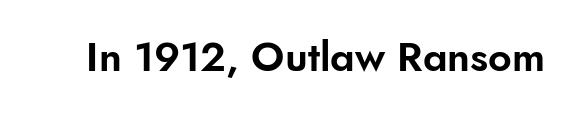
The image shows 41 px sans-serif type, upright; set normal letter spacing, not underlined; low stroke contrast and a small x-height.
